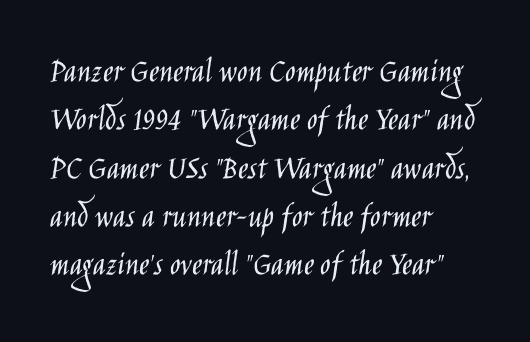
{"serif": "no", "bold": "no", "weight": "light", "width": "condensed", "stroke_contrast": "low", "x_height": "large", "monospaced": "no", "underline": "no", "align": "left", "line_spacing": "normal", "line_spacing_ratio": 1.38, "letter_spacing": "normal", "letter_spacing_em": 0.0, "glyph_px": 35}
